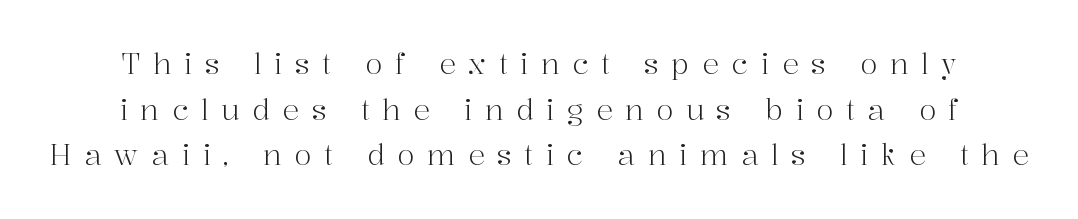
Q: Is the text bold? A: No.
Q: Is the text italic (slanted)? A: No, it is upright.
Q: Is the typeface a serif or a sans-serif typeface? A: Serif.
Q: Is the text underlined? A: No.
Q: How is the paragraph aligned? A: Centered.
Q: Is the spacing between letters normal or unusually wide? A: Unusually wide.
Q: Is the spacing between lines tight, normal or loose? A: Normal.
Q: Width (condensed, normal, or wide)? A: Normal.
Q: Stroke contrast? A: High.
Q: x-height? A: Medium.
Q: Monospaced? A: No.
